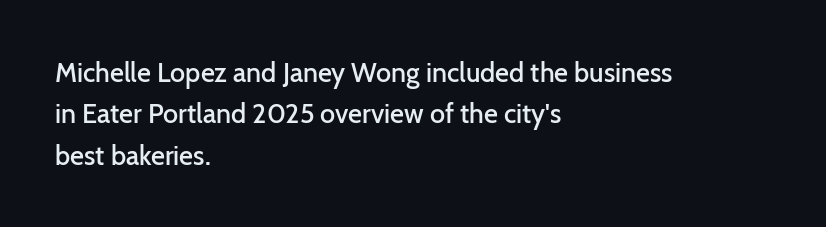
{"italic": "no", "bold": "semi", "underline": "no", "align": "left", "line_spacing": "normal", "line_spacing_ratio": 1.53, "letter_spacing": "normal", "letter_spacing_em": 0.0, "glyph_px": 27}
